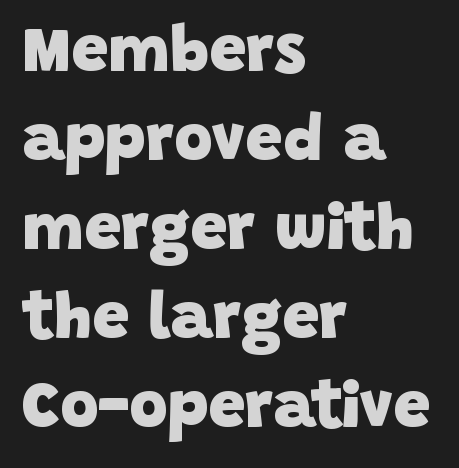
Descenders are the only things crossing below the line. The passage shown is typed in a proportional face where columns would drift. The letters sit at their default tracking, neither squeezed nor spread. A typesetter would label this face a sans. Heft: maximum for text — a bold.
